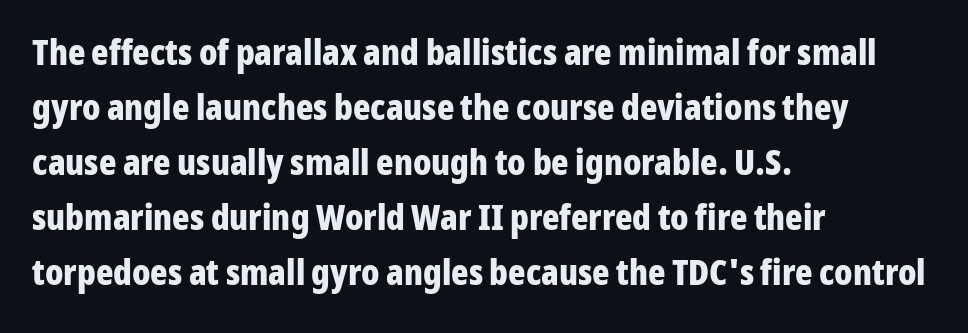
The image shows 36 px bold, condensed sans-serif type, upright; set left-aligned, normal line spacing (1.53x), normal letter spacing, not underlined; low stroke contrast and a medium x-height.
